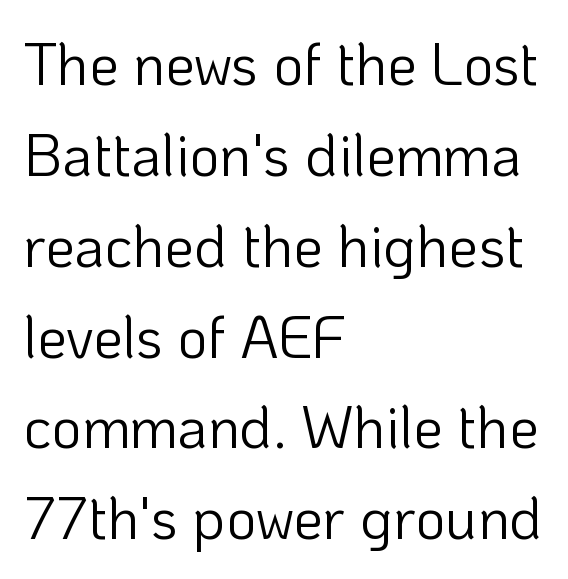
{"serif": "no", "italic": "no", "bold": "no", "weight": "light", "width": "normal", "stroke_contrast": "low", "x_height": "medium", "monospaced": "no", "underline": "no", "align": "left", "line_spacing": "normal", "line_spacing_ratio": 1.54, "letter_spacing": "normal", "letter_spacing_em": 0.0, "glyph_px": 59}
